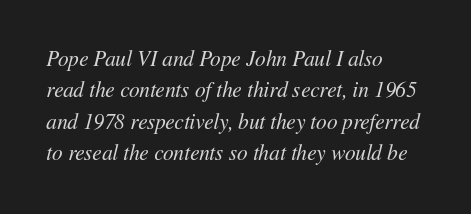
{"italic": "yes", "lean": "right", "slant_degrees": 11, "bold": "no", "underline": "no", "align": "left", "line_spacing": "normal", "line_spacing_ratio": 1.49, "letter_spacing": "normal", "letter_spacing_em": 0.0, "glyph_px": 21}
